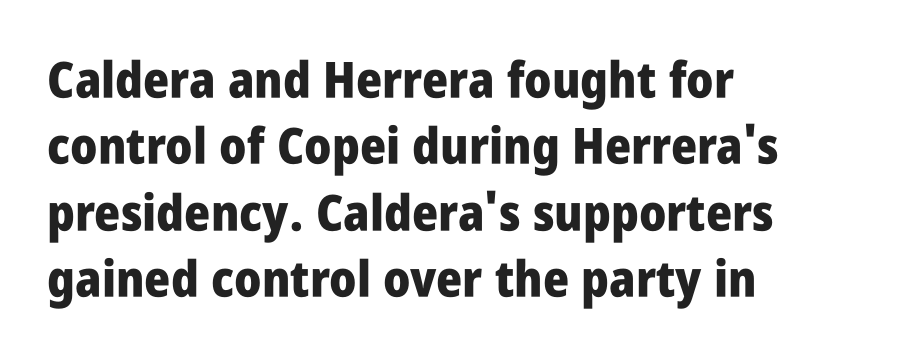
In terms of posture, this sample is upright. A dark, heavy texture on the line: the type is bold. Typeset ragged right — the left edge is the straight one. Lines of text with bare space underneath.
